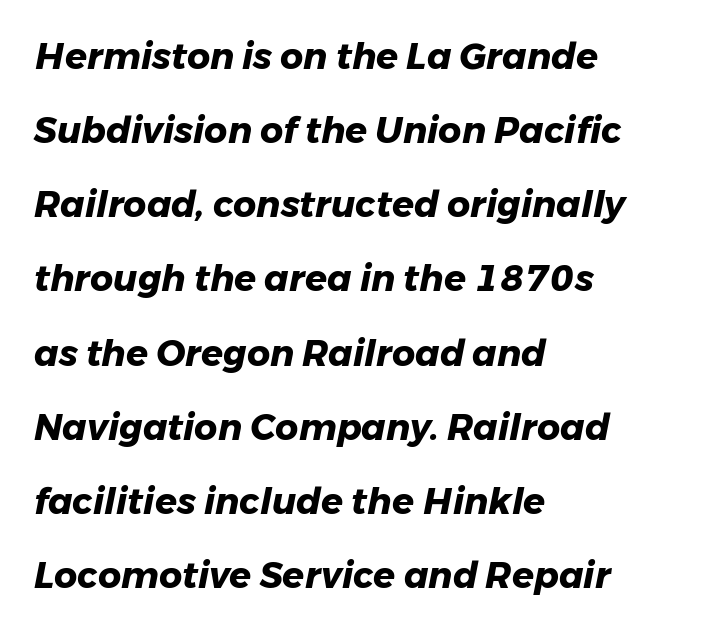
The rag falls on the right side of this text block. Characters are canted at an angle relative to the baseline's perpendicular. Letters rest on an invisible, unmarked baseline. Typesetter's note: full bold, strokes at maximum text heaviness. Character widths vary here, with narrow letters taking less room than wide ones.
